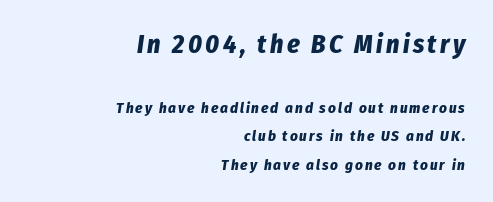
Underlining? Definitely not there. Casual observation: everything's shoved over to the right. Scale decreases going downward across the two blocks. It's the slanting kind of type. The font is running at its bold setting.
